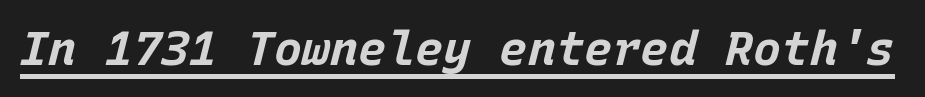
Q: Is the text bold? A: Yes.
Q: Is the text italic (slanted)? A: Yes, it leans right by about 15 degrees.
Q: Is the text underlined? A: Yes.
Q: Is the spacing between letters normal or unusually wide? A: Normal.
Q: Width (condensed, normal, or wide)? A: Normal.
Q: Stroke contrast? A: Low.
Q: x-height? A: Large.
Q: Monospaced? A: Yes.
